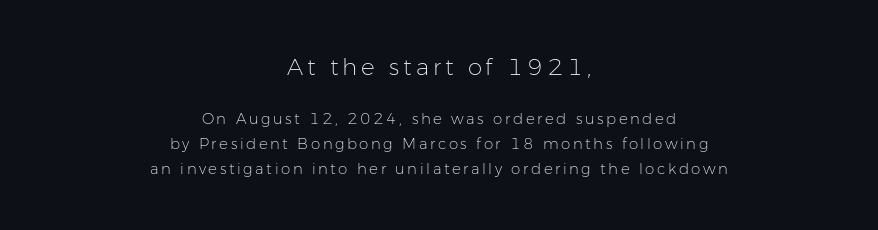
{"italic": "no", "bold": "no", "underline": "no", "align": "center", "line_spacing": "normal", "line_spacing_ratio": 1.67, "larger_block": "first", "size_ratio": 1.53, "glyph_px": 23}
